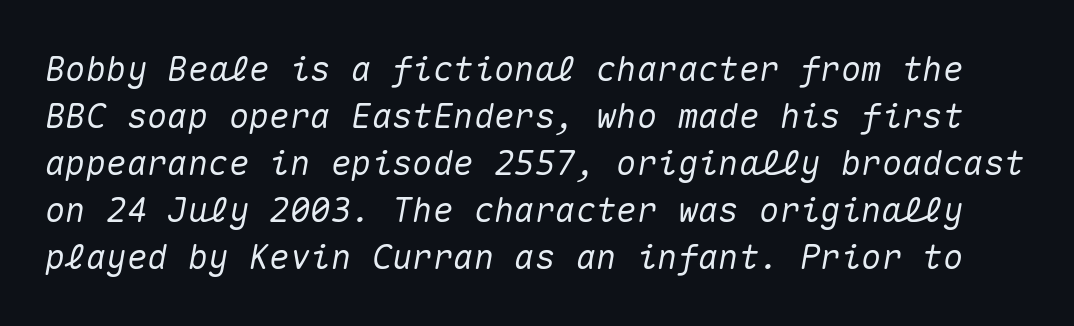
{"italic": "yes", "lean": "right", "slant_degrees": 10, "width": "normal", "stroke_contrast": "medium", "x_height": "medium", "monospaced": "yes", "underline": "no", "line_spacing": "normal", "line_spacing_ratio": 1.38, "letter_spacing": "normal", "letter_spacing_em": 0.0, "glyph_px": 34}
